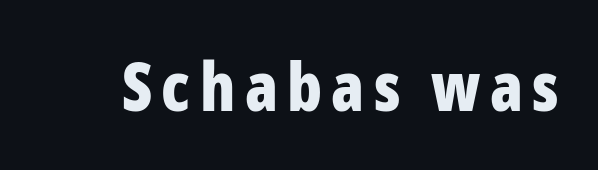
Q: Is the text bold? A: Yes.
Q: Is the text italic (slanted)? A: No, it is upright.
Q: Is the typeface a serif or a sans-serif typeface? A: Sans-serif.
Q: Is the text underlined? A: No.
Q: Width (condensed, normal, or wide)? A: Condensed.
Q: Stroke contrast? A: Low.
Q: x-height? A: Medium.
Q: Monospaced? A: No.
